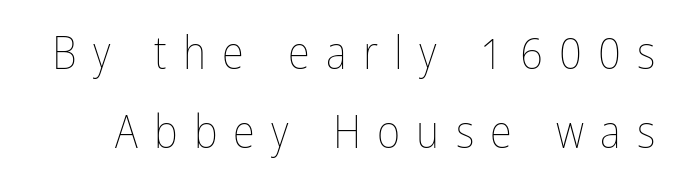
{"italic": "no", "bold": "no", "weight": "thin", "width": "condensed", "stroke_contrast": "low", "x_height": "medium", "monospaced": "no", "underline": "no", "line_spacing_ratio": 1.76, "letter_spacing": "wide", "letter_spacing_em": 0.36, "glyph_px": 45}
